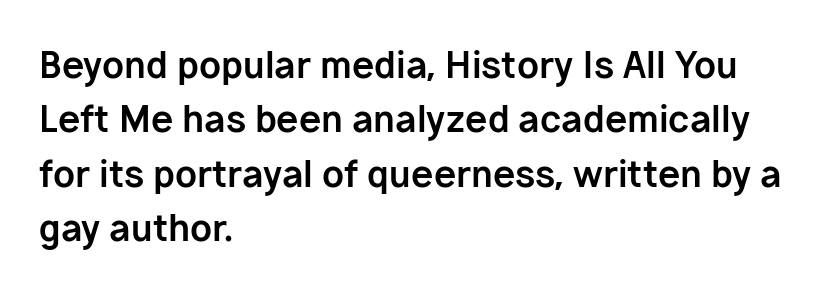
{"serif": "no", "italic": "no", "bold": "yes", "weight": "bold", "width": "normal", "stroke_contrast": "low", "x_height": "medium", "monospaced": "no", "underline": "no", "align": "left", "line_spacing": "normal", "line_spacing_ratio": 1.51, "letter_spacing": "normal", "letter_spacing_em": 0.0, "glyph_px": 36}
